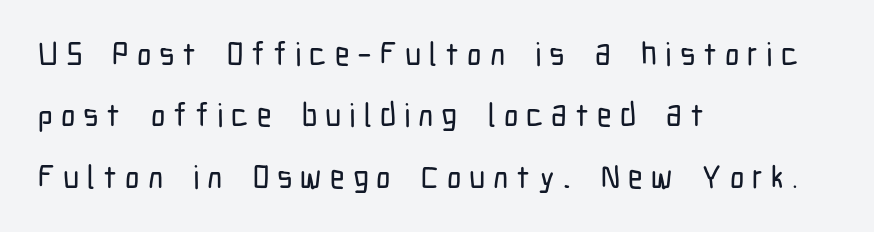
What kind of face is this? One without serifs — a sans. The letters stand upright; this is a roman face. Layout note: lines flush left. The space directly below the letters is spotless.
